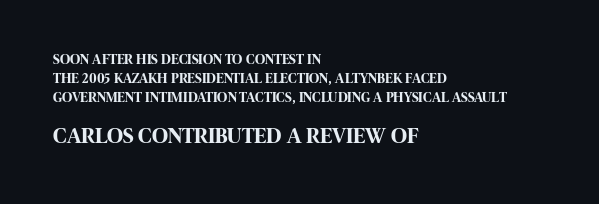
{"italic": "no", "bold": "yes", "underline": "no", "align": "left", "line_spacing": "normal", "line_spacing_ratio": 1.35, "letter_spacing": "normal", "letter_spacing_em": 0.0, "larger_block": "second", "size_ratio": 1.57, "glyph_px": 22}
